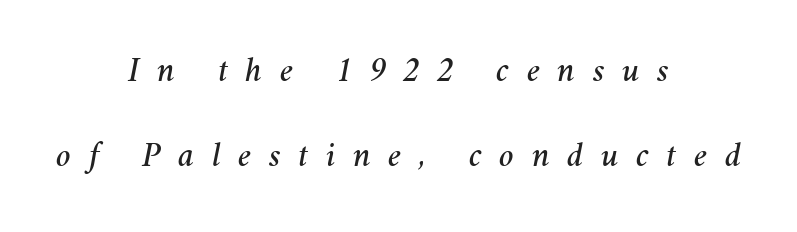
{"italic": "yes", "lean": "right", "slant_degrees": 11, "width": "normal", "stroke_contrast": "medium", "x_height": "medium", "monospaced": "no", "underline": "no", "align": "center", "line_spacing": "loose", "line_spacing_ratio": 2.44, "letter_spacing": "wide", "letter_spacing_em": 0.5, "glyph_px": 35}
